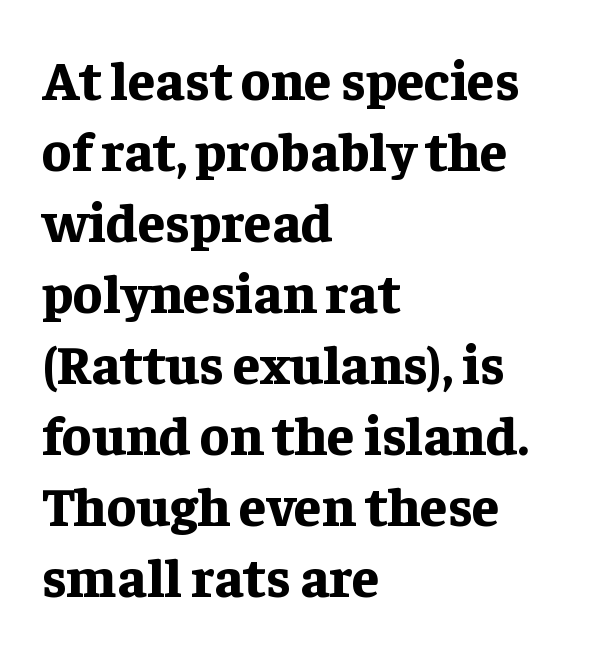
{"serif": "yes", "italic": "no", "bold": "yes", "weight": "bold", "width": "normal", "stroke_contrast": "low", "x_height": "medium", "monospaced": "no", "underline": "no", "align": "left", "line_spacing": "normal", "line_spacing_ratio": 1.29, "letter_spacing": "normal", "letter_spacing_em": 0.0, "glyph_px": 55}
